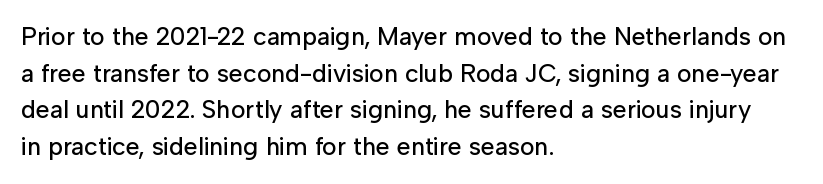
Q: Is the text italic (slanted)? A: No, it is upright.
Q: Is the text underlined? A: No.
Q: How is the paragraph aligned? A: Left-aligned.
Q: Is the spacing between letters normal or unusually wide? A: Normal.
Q: Is the spacing between lines tight, normal or loose? A: Normal.
